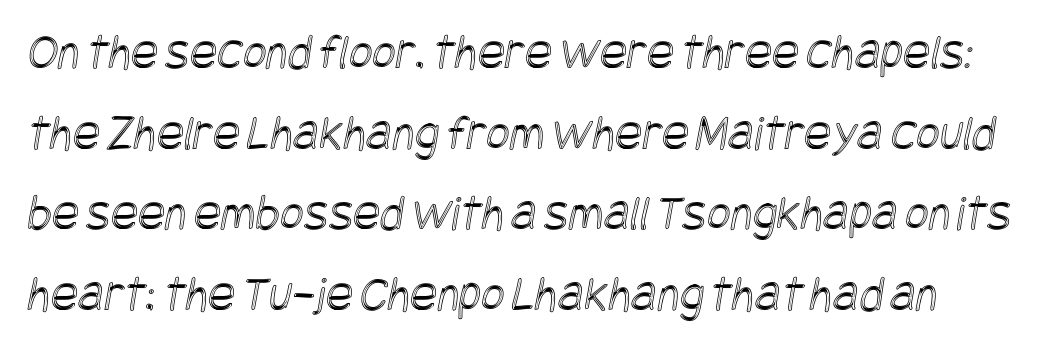
The image shows 51 px condensed type; set normal line spacing (1.58x), normal letter spacing, not underlined; a large x-height.
